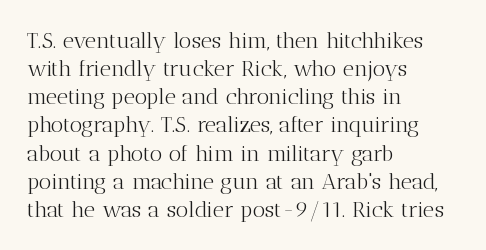
Normally led — the rows are evenly, conventionally spaced. Underlining? Definitely not there. The axis of the letterforms is exactly vertical. The passage is arranged the way most books set body copy — flush left. Default kerning and tracking; the words read as compact shapes.
